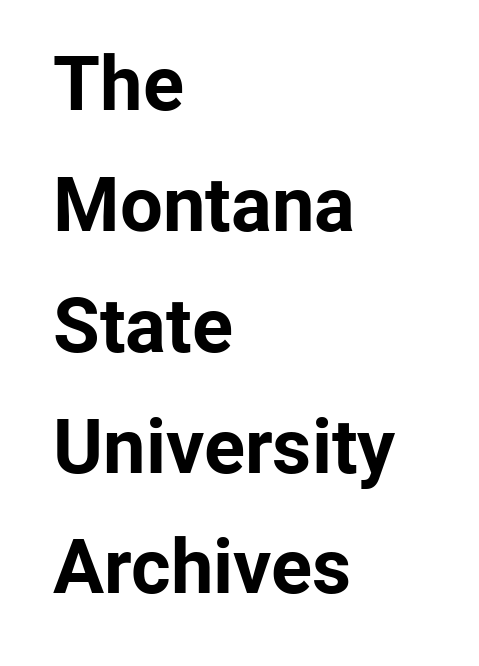
Letterform terminals end flat and unadorned throughout the passage. Nope, not italic — everything's standing straight. The rendering uses a moderate line-height, typical for paragraphs. Compared with an ordinary text face, these strokes are far heavier — a full bold. The letters advance in unequal steps, a hallmark of proportional type.
